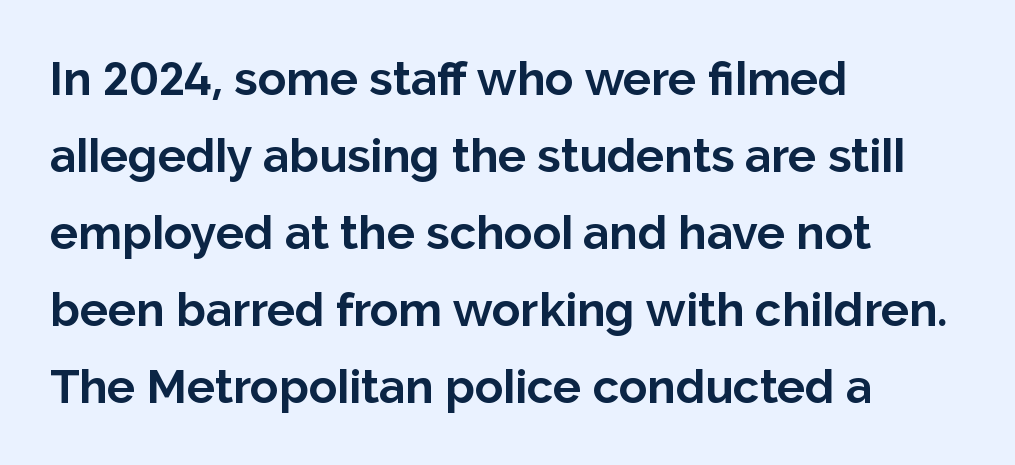
Q: Is the text bold? A: Yes.
Q: Is the text italic (slanted)? A: No, it is upright.
Q: Is the typeface a serif or a sans-serif typeface? A: Sans-serif.
Q: Is the text underlined? A: No.
Q: How is the paragraph aligned? A: Left-aligned.
Q: Is the spacing between letters normal or unusually wide? A: Normal.
Q: Is the spacing between lines tight, normal or loose? A: Normal.
Q: Width (condensed, normal, or wide)? A: Normal.
Q: Stroke contrast? A: Low.
Q: x-height? A: Medium.
Q: Monospaced? A: No.
